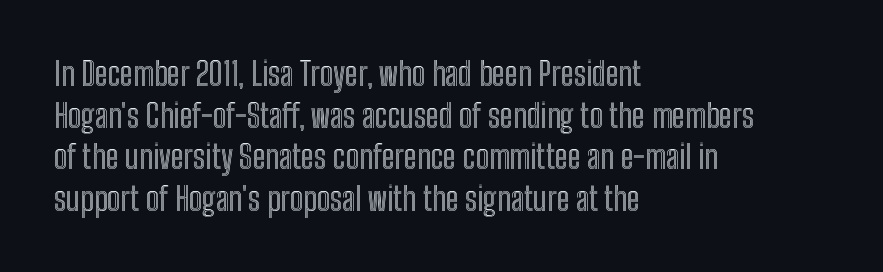
When letters stand straight like this, we call the style roman or upright. Descenders are the only things crossing below the line. Is the letter spacing exaggerated? No — it looks like the ordinary default. Quick note: interline space is typical. The compositor pushed each line to the left boundary. You could not count columns in this text — the font is proportionally spaced.
